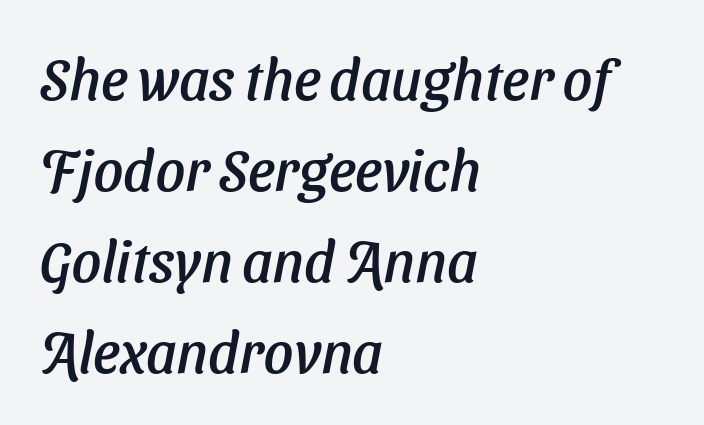
The vertical gap from one line to the next is medium. Quick note: italic. All the whitespace from short lines collects on the right. Here the designer chose a conventional face with non-uniform glyph widths. Short note: letters normally spaced. Nobody drew a line under any word here.
